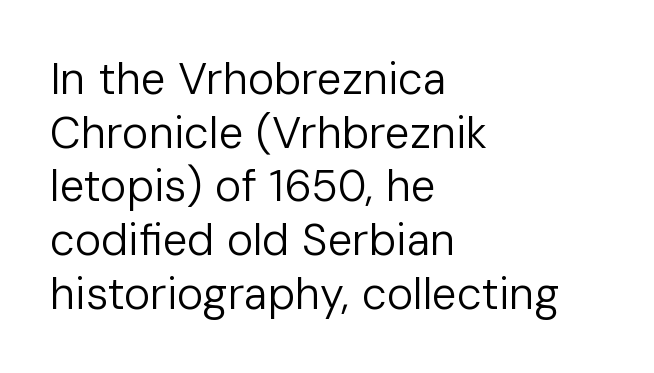
No extra ink here — the face is not bold. Notice how the passage keeps a crisp vertical edge on the left only. These lines are rendered in a variable-pitch font. A bare baseline throughout the passage. A sans-serif font was chosen for this passage. Style check: upright.
